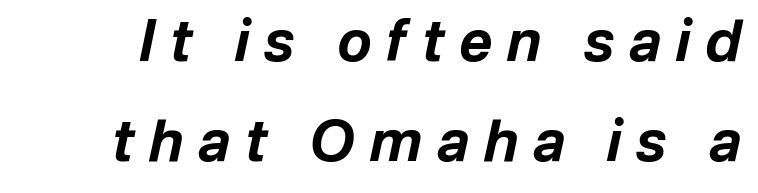
{"italic": "yes", "lean": "right", "slant_degrees": 12, "bold": "yes", "weight": "bold", "width": "normal", "stroke_contrast": "low", "x_height": "medium", "monospaced": "no", "underline": "no", "line_spacing_ratio": 1.76, "letter_spacing": "wide", "letter_spacing_em": 0.26, "glyph_px": 57}
